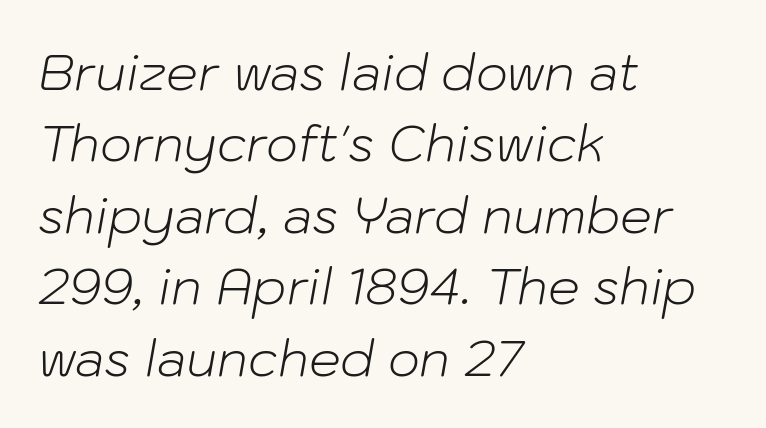
Q: Is the text bold? A: No.
Q: Is the text italic (slanted)? A: Yes, it leans right by about 10 degrees.
Q: Is the text underlined? A: No.
Q: How is the paragraph aligned? A: Left-aligned.
Q: Is the spacing between letters normal or unusually wide? A: Normal.
Q: Is the spacing between lines tight, normal or loose? A: Normal.
Q: Width (condensed, normal, or wide)? A: Normal.
Q: Stroke contrast? A: Low.
Q: x-height? A: Medium.
Q: Monospaced? A: No.
